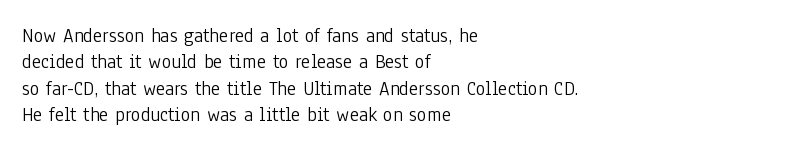
Characters remain perfectly vertical along every line. Rows of type keep a routine distance in the vertical direction. The face looks like a standard text weight, possibly lighter. Letter spacing: default. Each row of text sits above clean, open space.
